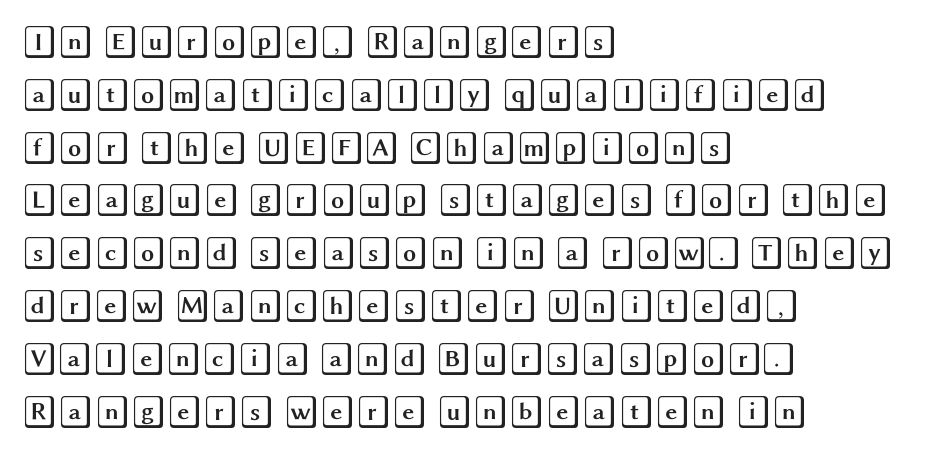
Compared with typical paragraphs, the rows here are spaced about the same. The letterforms sit shoulder to shoulder at normal distance. If you drew a line through each stem, it would be perfectly vertical. The foot of each line stays bare and open.
